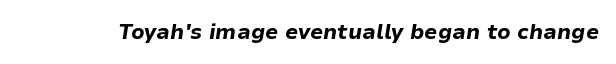
{"italic": "yes", "lean": "right", "slant_degrees": 9, "bold": "yes", "underline": "no", "letter_spacing": "normal", "letter_spacing_em": 0.0, "glyph_px": 21}
